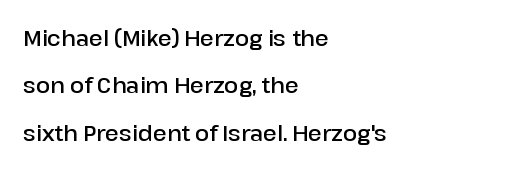
Q: Is the text bold? A: Semi-bold.
Q: Is the text italic (slanted)? A: No, it is upright.
Q: Is the text underlined? A: No.
Q: How is the paragraph aligned? A: Left-aligned.
Q: Is the spacing between letters normal or unusually wide? A: Normal.
Q: Is the spacing between lines tight, normal or loose? A: Loose.
